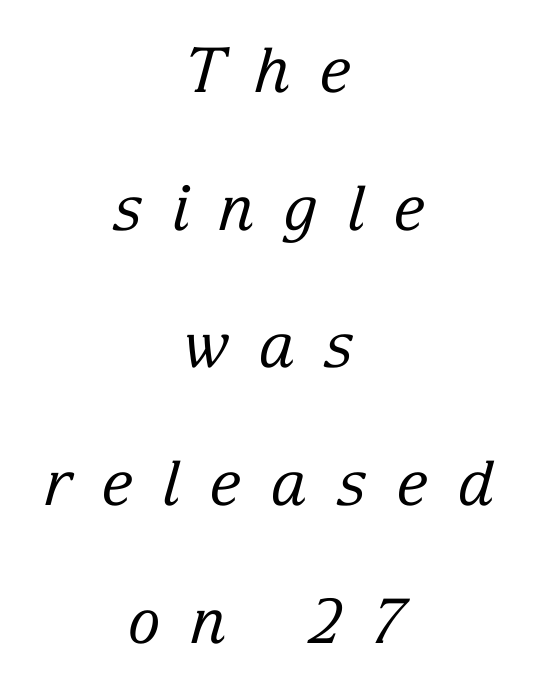
Weight class: somewhere from thin through regular. Tall strokes in this sample are angled rather than plumb. The area under the type is left untouched. The rendering uses a large line-height, opening up the rows. What kind of face is this? One with serifs.
